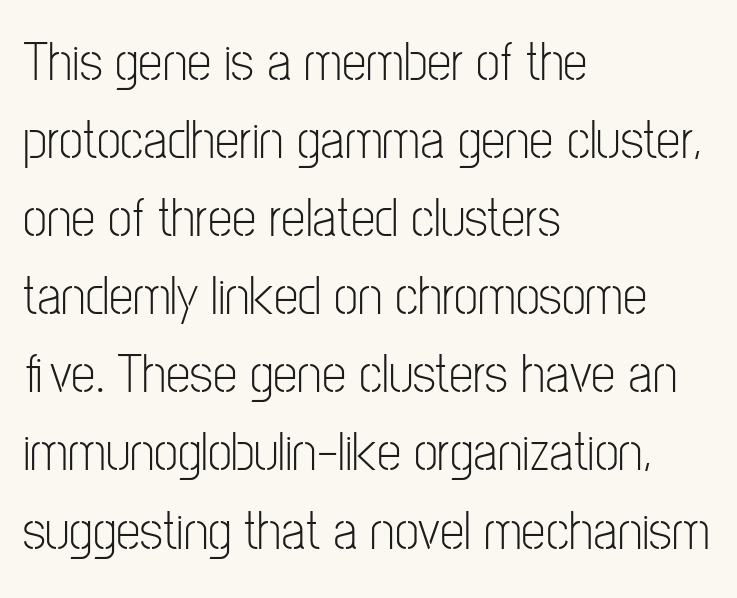
Q: Is the text bold? A: No.
Q: Is the text italic (slanted)? A: No, it is upright.
Q: Is the typeface a serif or a sans-serif typeface? A: Sans-serif.
Q: Is the text underlined? A: No.
Q: How is the paragraph aligned? A: Left-aligned.
Q: Is the spacing between letters normal or unusually wide? A: Normal.
Q: Is the spacing between lines tight, normal or loose? A: Normal.
Q: Width (condensed, normal, or wide)? A: Condensed.
Q: Stroke contrast? A: Low.
Q: x-height? A: Medium.
Q: Monospaced? A: No.
